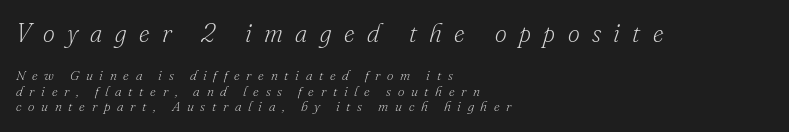
The image shows 26 px text type, italic (leaning right); set left-aligned, tight line spacing (1.12x), unusually wide letter spacing (+0.48 em), not underlined; the first (top) block is 1.86x larger.
